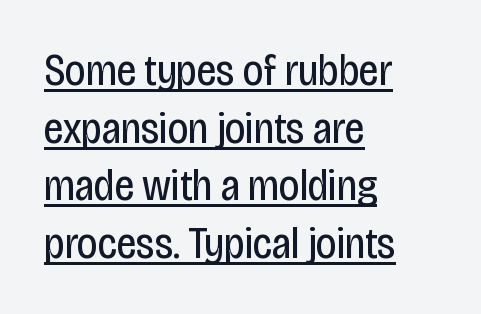
The face used here is proportionally spaced, like ordinary book or web type. You can see a thin bar hugging the bottom of the glyphs. These lines are composed in type without serifs. Leading matches the norm, producing a regular column. What stands out about the letter spacing? Nothing — it is the standard amount. Posture: upright roman.
